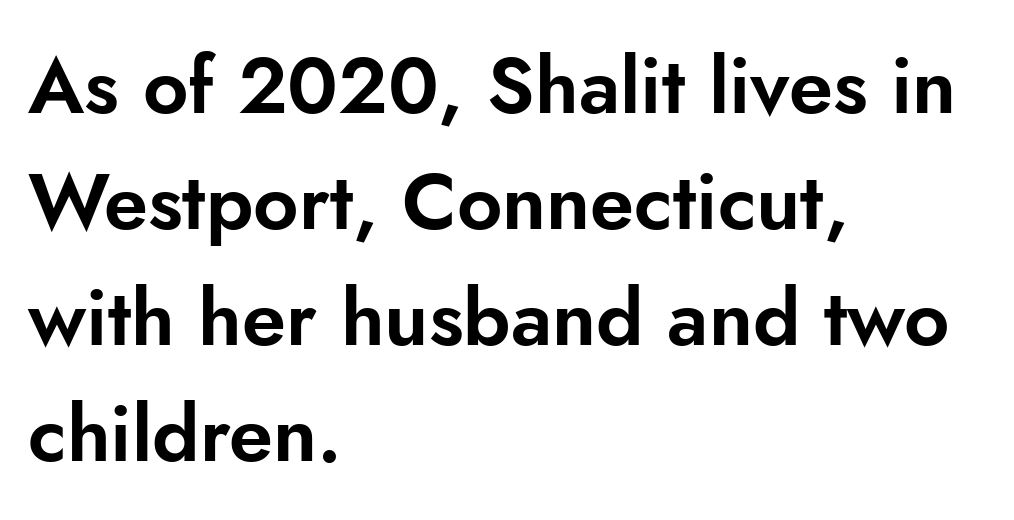
Q: Is the text italic (slanted)? A: No, it is upright.
Q: Is the typeface a serif or a sans-serif typeface? A: Sans-serif.
Q: Is the text underlined? A: No.
Q: How is the paragraph aligned? A: Left-aligned.
Q: Is the spacing between letters normal or unusually wide? A: Normal.
Q: Is the spacing between lines tight, normal or loose? A: Normal.
Q: Width (condensed, normal, or wide)? A: Normal.
Q: Stroke contrast? A: Low.
Q: x-height? A: Small.
Q: Monospaced? A: No.
